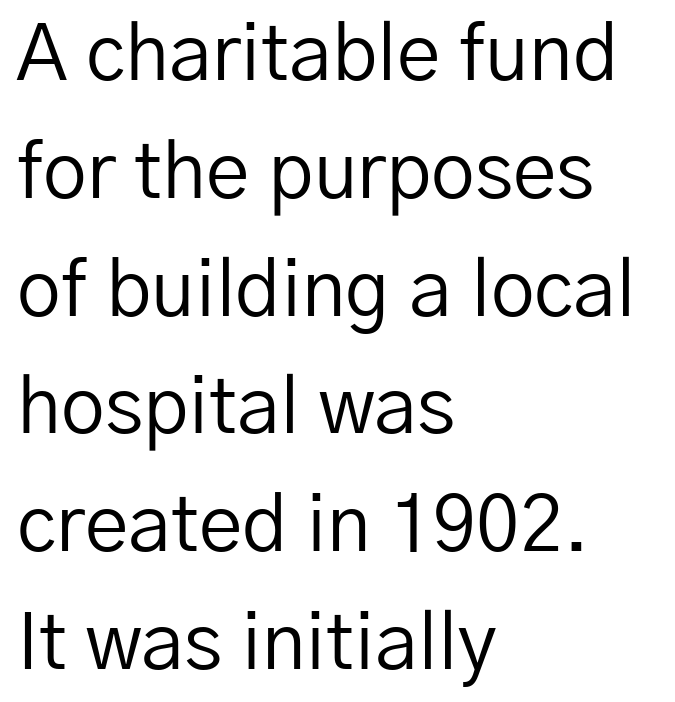
The image shows 78 px regular-weight sans-serif type, upright; set left-aligned, normal line spacing (1.51x), normal letter spacing, not underlined; low stroke contrast and a medium x-height.
